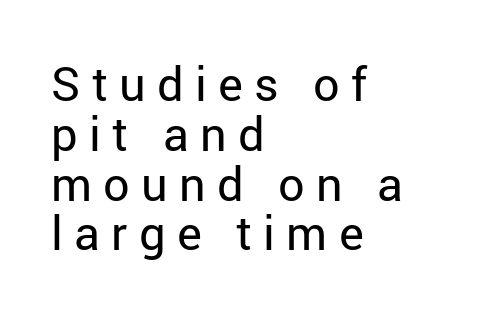
The letters are spread apart with noticeably loose tracking. Alignment: flush left. This sample uses an upright cut, with every glyph sitting square on the baseline. Quick note: interline space is minimal.
